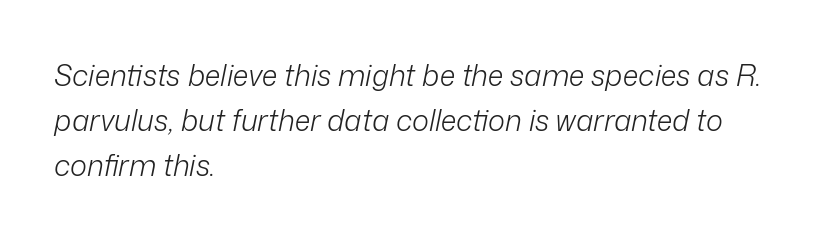
{"italic": "yes", "lean": "right", "slant_degrees": 12, "bold": "no", "weight": "light", "width": "normal", "stroke_contrast": "low", "x_height": "medium", "monospaced": "no", "underline": "no", "align": "left", "line_spacing": "normal", "line_spacing_ratio": 1.55, "letter_spacing": "normal", "letter_spacing_em": 0.0, "glyph_px": 29}
